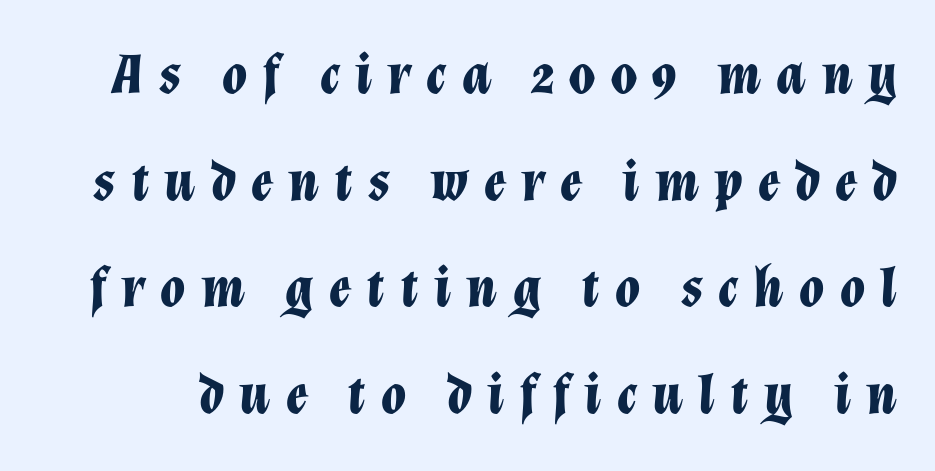
Q: Is the text bold? A: Yes.
Q: Is the text italic (slanted)? A: Yes, it leans right by about 12 degrees.
Q: Is the text underlined? A: No.
Q: Is the spacing between letters normal or unusually wide? A: Unusually wide.
Q: Width (condensed, normal, or wide)? A: Normal.
Q: Stroke contrast? A: Low.
Q: x-height? A: Medium.
Q: Monospaced? A: No.
